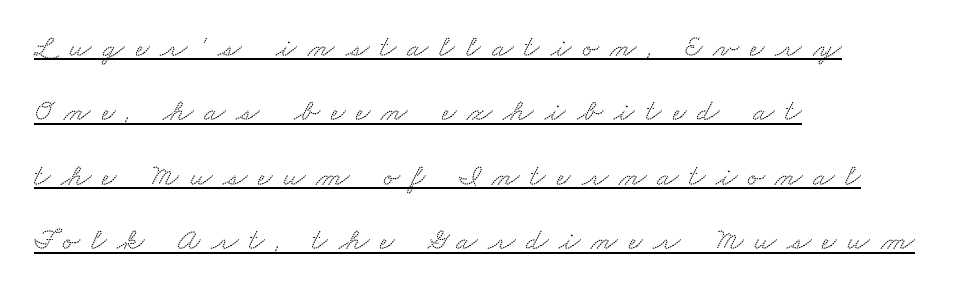
Q: Is the typeface a serif or a sans-serif typeface? A: Serif.
Q: Is the text underlined? A: Yes.
Q: How is the paragraph aligned? A: Left-aligned.
Q: Is the spacing between letters normal or unusually wide? A: Unusually wide.
Q: Is the spacing between lines tight, normal or loose? A: Loose.
Q: Width (condensed, normal, or wide)? A: Wide.
Q: Stroke contrast? A: Low.
Q: x-height? A: Small.
Q: Monospaced? A: No.
